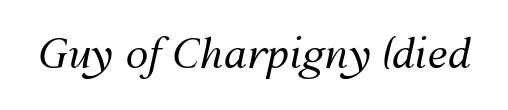
{"italic": "yes", "lean": "right", "slant_degrees": 12, "bold": "no", "weight": "regular", "width": "normal", "stroke_contrast": "medium", "x_height": "medium", "monospaced": "no", "underline": "no", "letter_spacing": "normal", "letter_spacing_em": 0.0, "glyph_px": 41}
